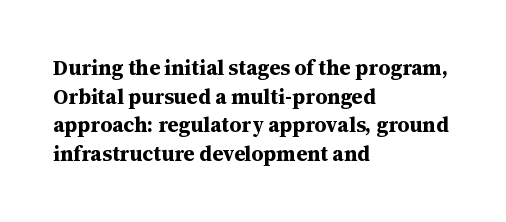
The image shows 21 px bold type, upright; set left-aligned, normal line spacing (1.36x), normal letter spacing, not underlined.
